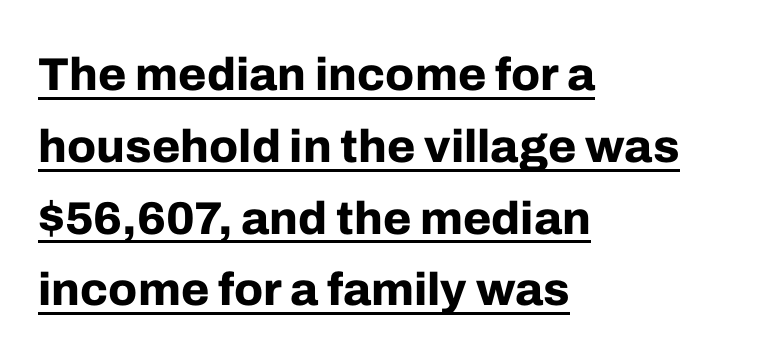
Honestly, the letter spacing is just normal — you wouldn't notice it. Layout note: lines flush left. The designer went with a sans here, leaving each stem footless. This is heavy type, rendered in bold.
